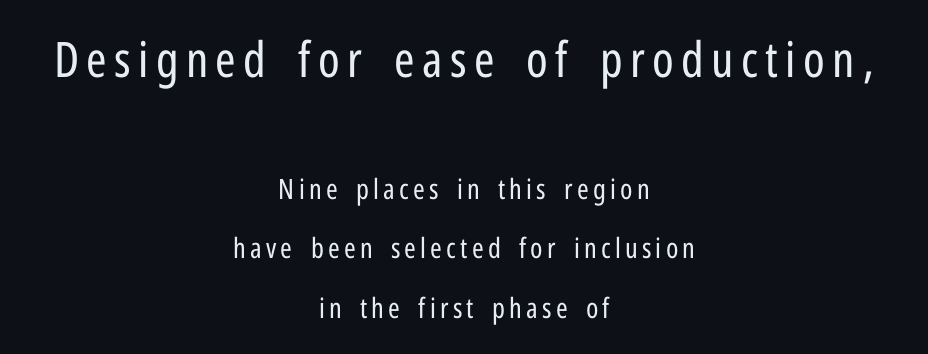
Rows of type keep a wide berth in the vertical direction. The block sitting higher on the canvas is the one with enlarged characters. Compared with a typical body face, this is equally light or lighter still. Character widths vary here, with narrow letters taking less room than wide ones.
